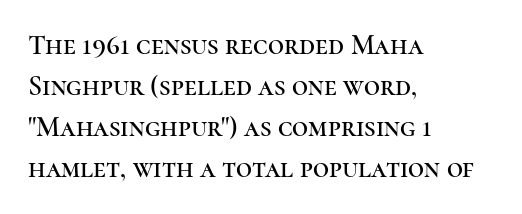
Q: Is the text italic (slanted)? A: No, it is upright.
Q: Is the typeface a serif or a sans-serif typeface? A: Serif.
Q: Is the text underlined? A: No.
Q: How is the paragraph aligned? A: Left-aligned.
Q: Is the spacing between letters normal or unusually wide? A: Normal.
Q: Is the spacing between lines tight, normal or loose? A: Normal.
Q: Width (condensed, normal, or wide)? A: Normal.
Q: Stroke contrast? A: High.
Q: x-height? A: Medium.
Q: Monospaced? A: No.
